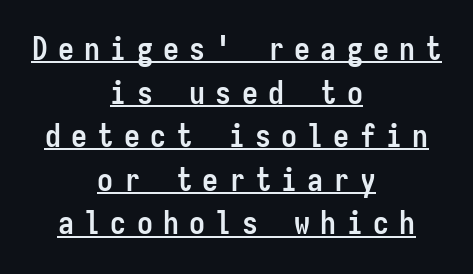
Descenders here cross a horizontal rule under the line. Students, this is bold: see how much ink each stroke carries. The whitespace from short lines is split evenly between both sides. Note the uniform advance width — an 'i' takes as much space as an 'm'. Quick note: not italic, upright.
